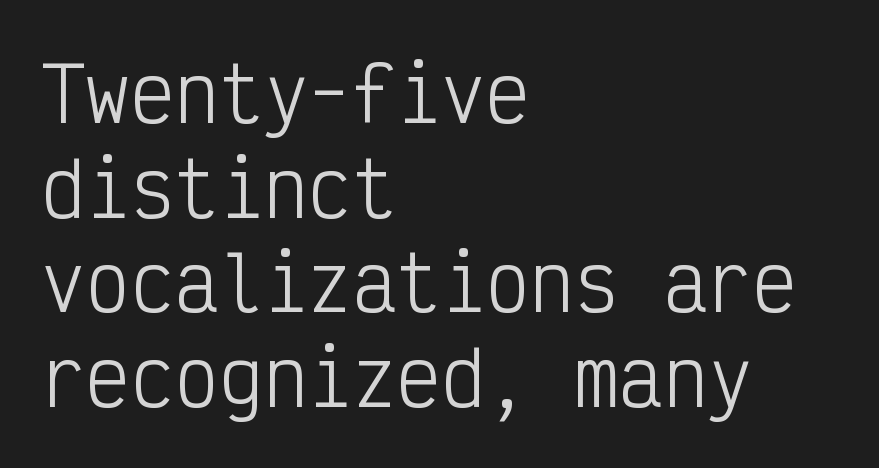
Q: Is the text bold? A: No.
Q: Is the text italic (slanted)? A: No, it is upright.
Q: Is the typeface a serif or a sans-serif typeface? A: Sans-serif.
Q: Is the text underlined? A: No.
Q: How is the paragraph aligned? A: Left-aligned.
Q: Is the spacing between letters normal or unusually wide? A: Normal.
Q: Is the spacing between lines tight, normal or loose? A: Normal.
Q: Width (condensed, normal, or wide)? A: Condensed.
Q: Stroke contrast? A: Low.
Q: x-height? A: Medium.
Q: Monospaced? A: Yes.
